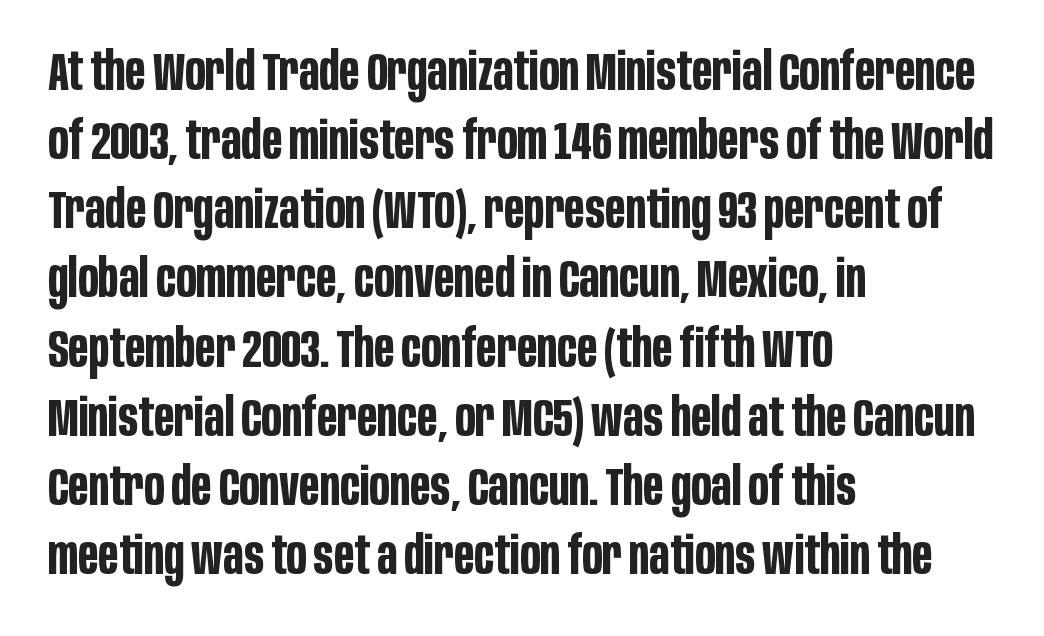
The image shows 52 px bold, condensed sans-serif type, upright; set left-aligned, normal line spacing (1.33x), normal letter spacing, not underlined; low stroke contrast and a large x-height.
